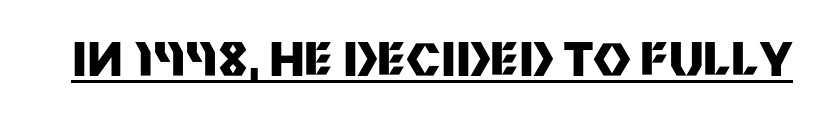
The image shows 46 px heavy sans-serif type, upright; set normal letter spacing, underlined; medium stroke contrast and a large x-height.
